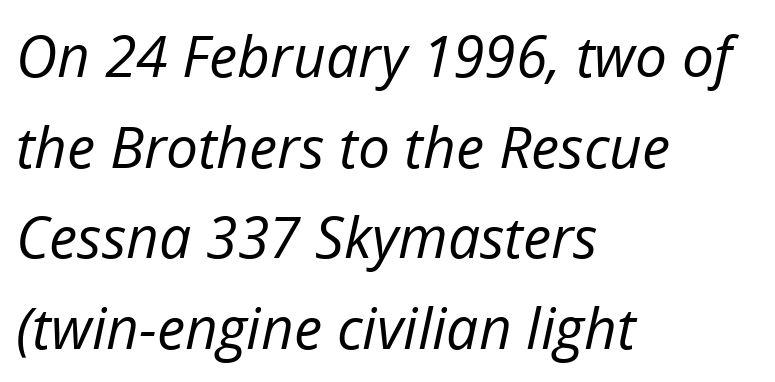
Q: Is the text bold? A: No.
Q: Is the text italic (slanted)? A: Yes, it leans right by about 12 degrees.
Q: Is the text underlined? A: No.
Q: How is the paragraph aligned? A: Left-aligned.
Q: Is the spacing between letters normal or unusually wide? A: Normal.
Q: Is the spacing between lines tight, normal or loose? A: Normal.
Q: Width (condensed, normal, or wide)? A: Normal.
Q: Stroke contrast? A: Low.
Q: x-height? A: Medium.
Q: Monospaced? A: No.
